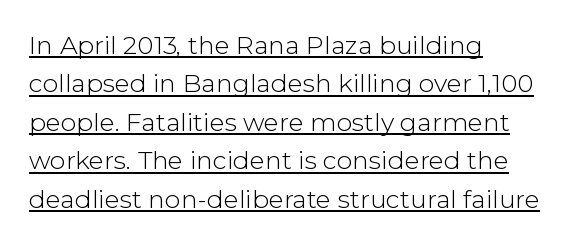
The image shows 25 px text type, upright; set left-aligned, normal line spacing (1.54x), normal letter spacing, underlined.
